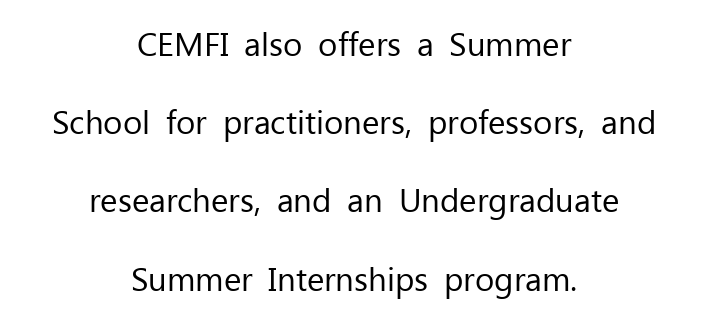
Q: Is the text bold? A: No.
Q: Is the text italic (slanted)? A: No, it is upright.
Q: Is the typeface a serif or a sans-serif typeface? A: Sans-serif.
Q: Is the text underlined? A: No.
Q: How is the paragraph aligned? A: Centered.
Q: Is the spacing between letters normal or unusually wide? A: Normal.
Q: Is the spacing between lines tight, normal or loose? A: Loose.
Q: Width (condensed, normal, or wide)? A: Normal.
Q: Stroke contrast? A: Low.
Q: x-height? A: Medium.
Q: Monospaced? A: No.
